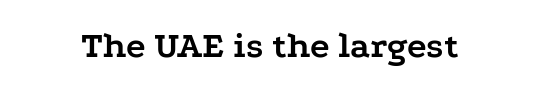
Q: Is the text bold? A: Yes.
Q: Is the text italic (slanted)? A: No, it is upright.
Q: Is the typeface a serif or a sans-serif typeface? A: Serif.
Q: Is the text underlined? A: No.
Q: Is the spacing between letters normal or unusually wide? A: Normal.
Q: Width (condensed, normal, or wide)? A: Wide.
Q: Stroke contrast? A: Low.
Q: x-height? A: Medium.
Q: Monospaced? A: No.
